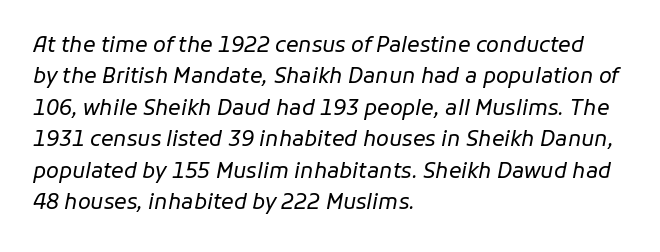
The image shows 21 px text type, italic (leaning right); set left-aligned, normal line spacing (1.5x), normal letter spacing, not underlined.
